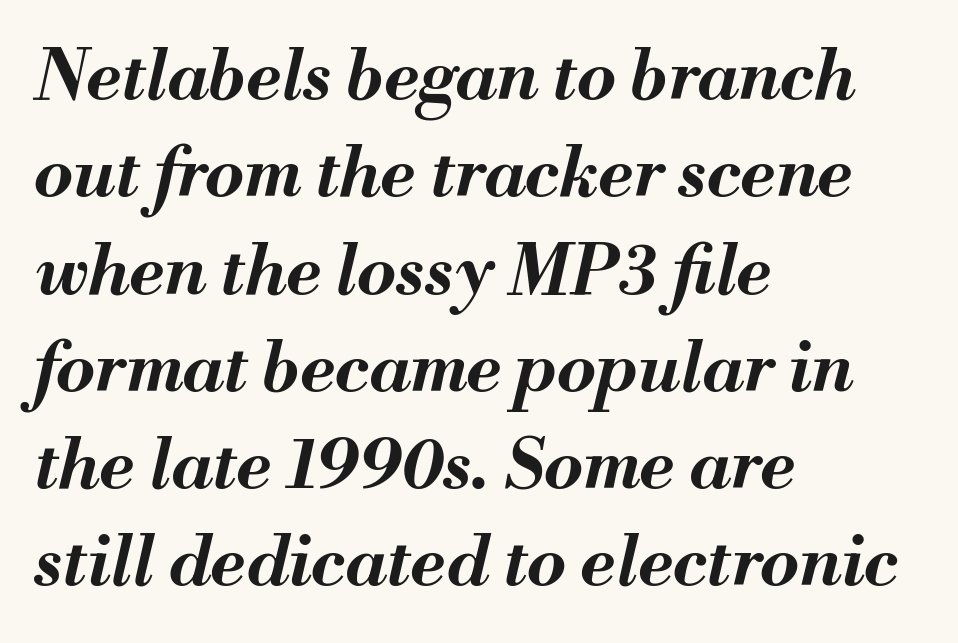
Q: Is the text bold? A: Yes.
Q: Is the text italic (slanted)? A: Yes, it leans right by about 13 degrees.
Q: Is the text underlined? A: No.
Q: How is the paragraph aligned? A: Left-aligned.
Q: Is the spacing between letters normal or unusually wide? A: Normal.
Q: Is the spacing between lines tight, normal or loose? A: Normal.
Q: Width (condensed, normal, or wide)? A: Normal.
Q: Stroke contrast? A: Medium.
Q: x-height? A: Small.
Q: Monospaced? A: No.
